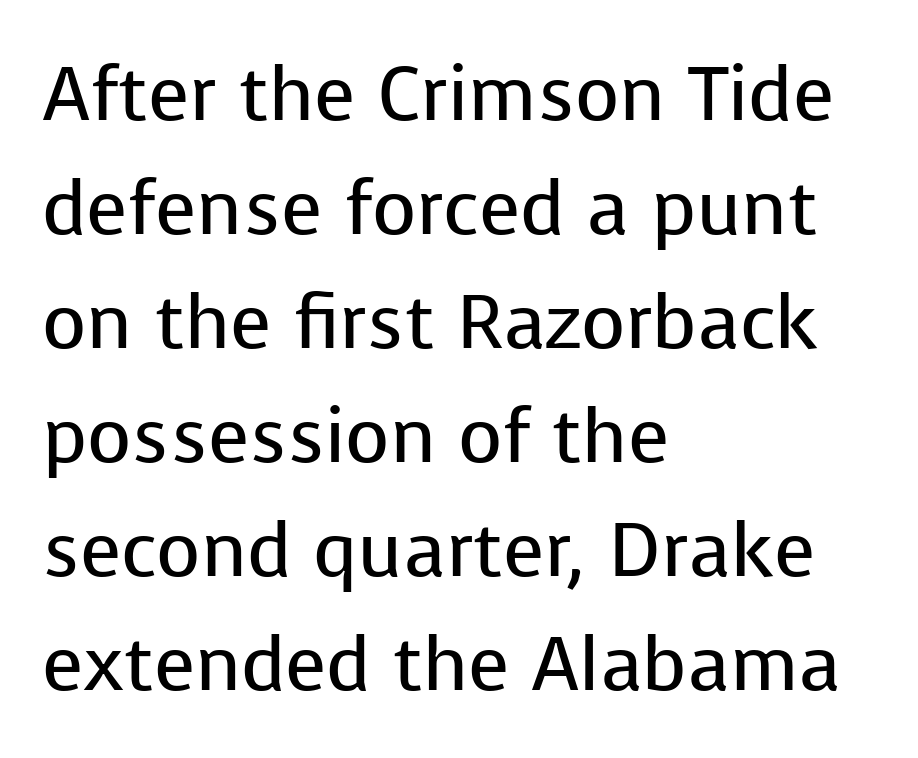
{"serif": "no", "italic": "no", "bold": "no", "weight": "regular", "width": "normal", "stroke_contrast": "low", "x_height": "medium", "monospaced": "no", "underline": "no", "align": "left", "line_spacing": "normal", "line_spacing_ratio": 1.5, "letter_spacing": "normal", "letter_spacing_em": 0.0, "glyph_px": 76}
